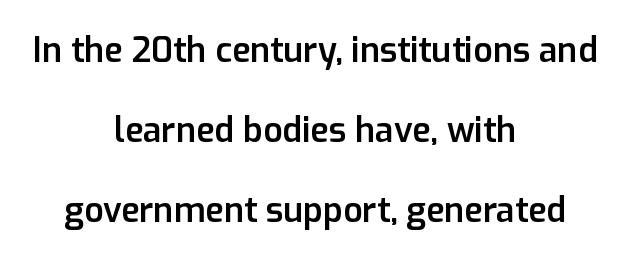
Tracking here is standard; glyphs follow each other at the usual distance. The strip under each line holds only bare page. The letters stand upright; this is a roman face. Look at the stroke-to-counter ratio: somewhat heavy, a semibold.
